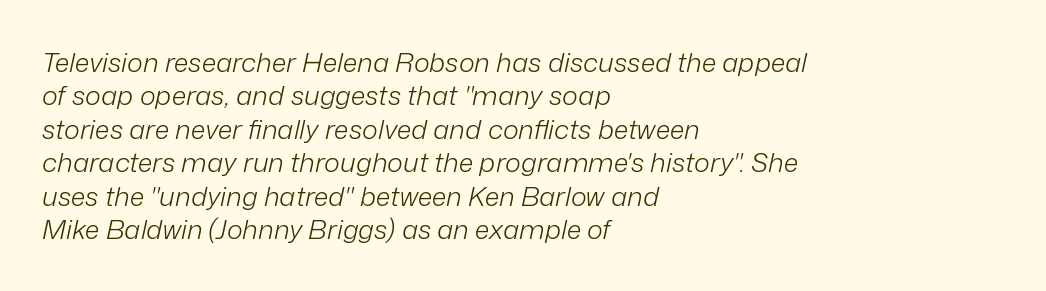
Q: Is the text bold? A: No.
Q: Is the text italic (slanted)? A: Yes, it leans right by about 12 degrees.
Q: Is the text underlined? A: No.
Q: How is the paragraph aligned? A: Left-aligned.
Q: Is the spacing between letters normal or unusually wide? A: Normal.
